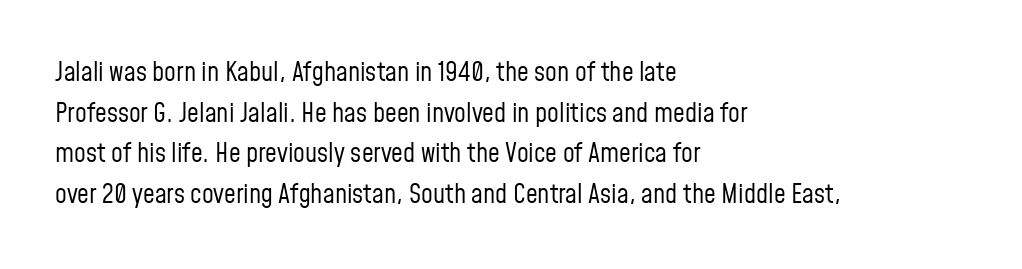
The zone under the glyphs is completely vacant. Letters have the restrained weight of plain body copy at most. Line beginnings align vertically; line endings do not. The gaps between neighbouring characters are ordinary and unremarkable.
